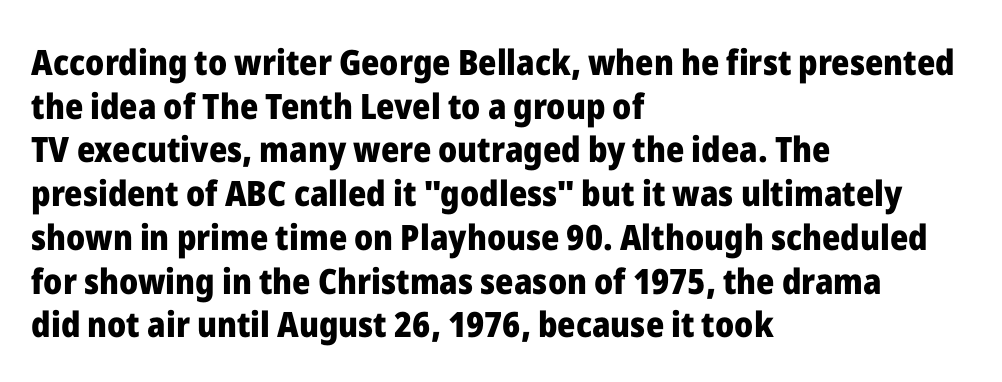
The image shows 35 px heavy sans-serif type, upright; set left-aligned, normal line spacing (1.25x), normal letter spacing, not underlined; low stroke contrast and a medium x-height.
